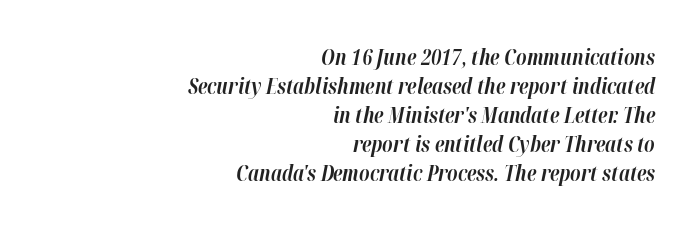
The face used here is rendered with its standard letterfit. Notice how thick the strokes are: this is what a full bold looks like. This is oblique type, the kind used for emphasis or titles. The passage shown is not underscored anywhere. Compared with a flush-left layout, this one pins lines to the opposite, right side.
